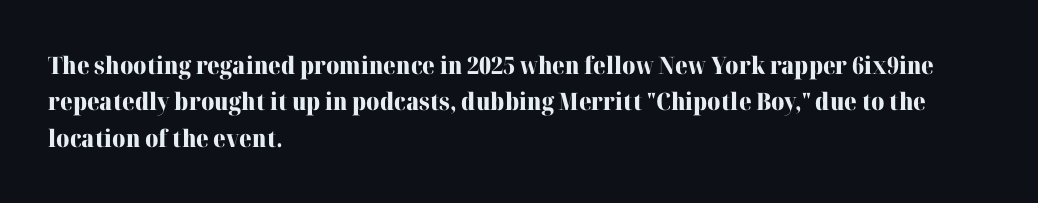
The image shows 24 px bold type, upright; set left-aligned, normal line spacing (1.52x), normal letter spacing, not underlined.
